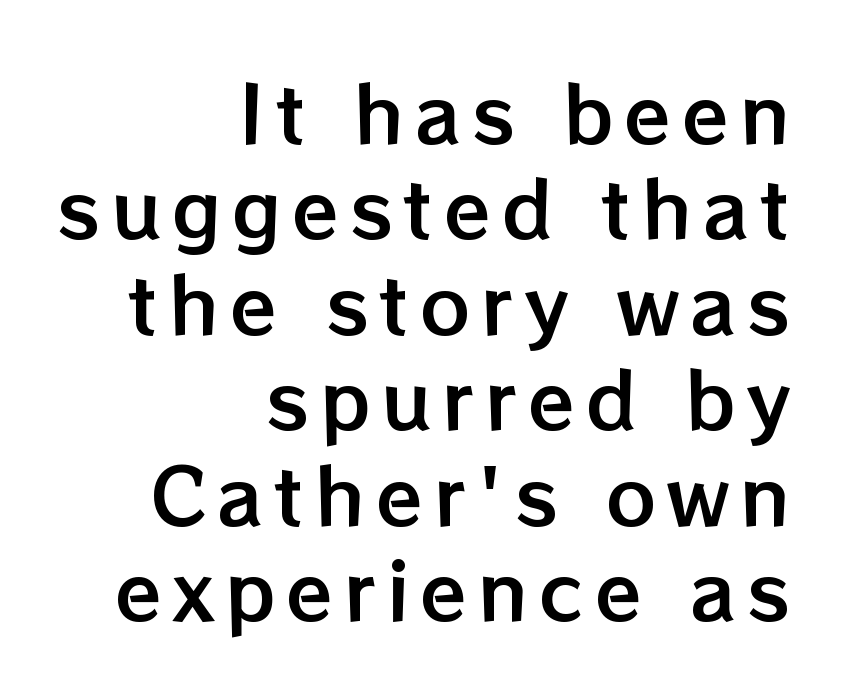
Q: Is the text italic (slanted)? A: No, it is upright.
Q: Is the text underlined? A: No.
Q: How is the paragraph aligned? A: Right-aligned.
Q: Width (condensed, normal, or wide)? A: Normal.
Q: Stroke contrast? A: Low.
Q: x-height? A: Medium.
Q: Monospaced? A: No.
